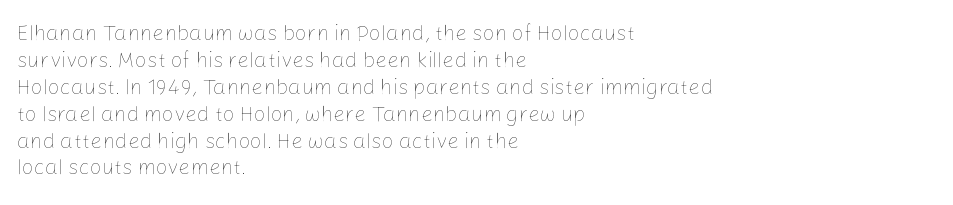
{"italic": "no", "bold": "no", "underline": "no", "align": "left", "line_spacing": "normal", "line_spacing_ratio": 1.28, "letter_spacing": "normal", "letter_spacing_em": 0.0, "glyph_px": 21}
